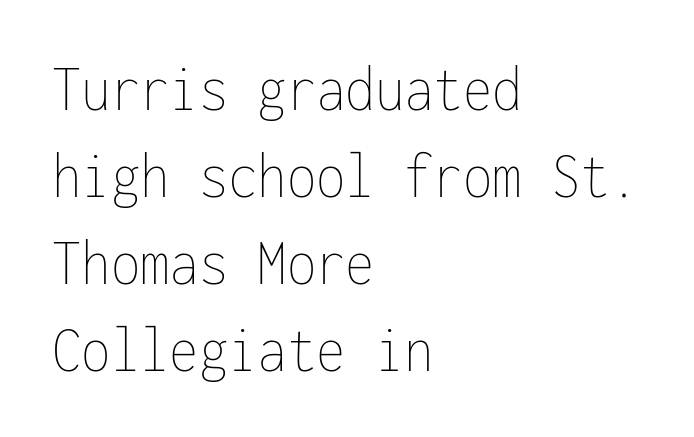
The image shows 67 px thin, condensed type, upright, monospaced; set left-aligned, normal line spacing (1.3x), normal letter spacing, not underlined; low stroke contrast and a medium x-height.
